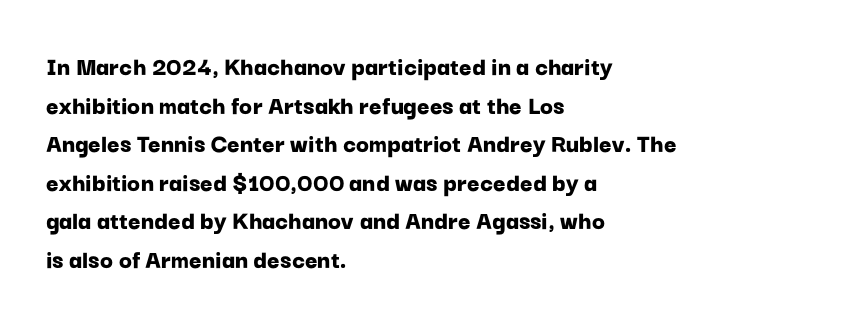
{"italic": "no", "bold": "yes", "underline": "no", "align": "left", "line_spacing": "normal", "line_spacing_ratio": 1.43, "letter_spacing": "normal", "letter_spacing_em": 0.0, "glyph_px": 27}
